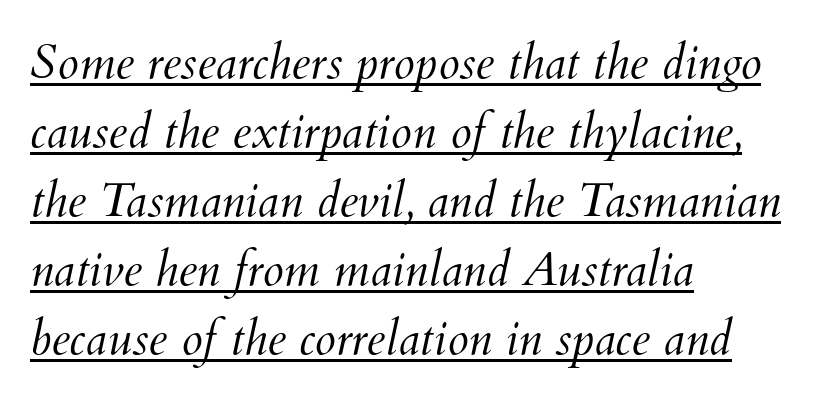
The image shows 48 px light type, italic (leaning right); set left-aligned, normal line spacing (1.44x), normal letter spacing, underlined; medium stroke contrast and a small x-height.
